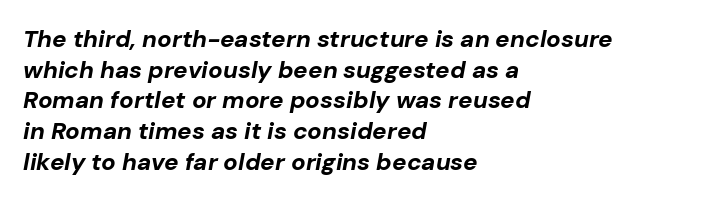
The image shows 24 px bold type, italic (leaning right); set left-aligned, normal line spacing (1.28x), normal letter spacing, not underlined.
